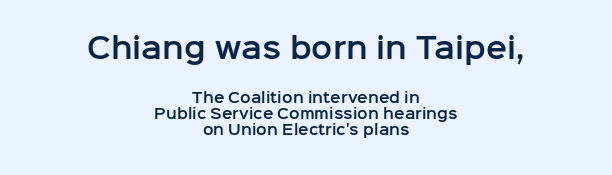
{"serif": "no", "italic": "no", "width": "normal", "stroke_contrast": "low", "x_height": "medium", "monospaced": "no", "underline": "no", "align": "center", "line_spacing_ratio": 1.16, "letter_spacing": "normal", "letter_spacing_em": 0.0, "larger_block": "first", "size_ratio": 2.0, "glyph_px": 28}
